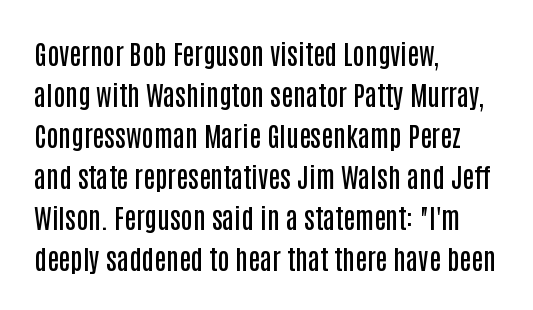
{"italic": "no", "bold": "semi", "underline": "no", "align": "left", "line_spacing": "normal", "line_spacing_ratio": 1.52, "letter_spacing": "normal", "letter_spacing_em": 0.0, "glyph_px": 27}
